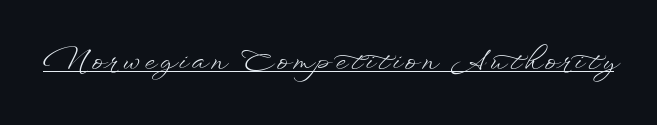
The image shows 27 px text type; set underlined.
